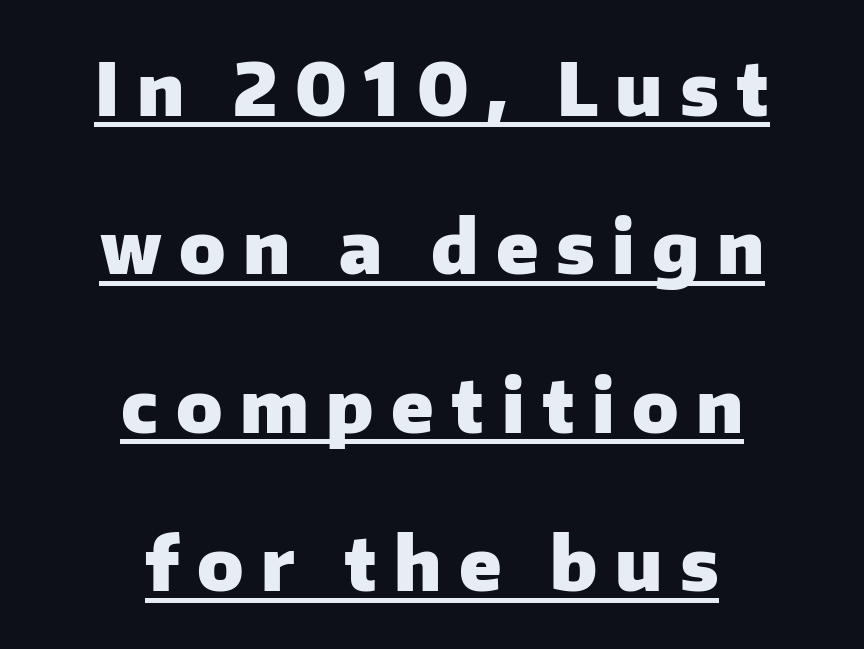
{"serif": "no", "italic": "no", "bold": "yes", "weight": "heavy", "width": "normal", "stroke_contrast": "low", "x_height": "medium", "monospaced": "no", "underline": "yes", "align": "center", "line_spacing": "loose", "line_spacing_ratio": 2.17, "letter_spacing": "wide", "letter_spacing_em": 0.24, "glyph_px": 73}
